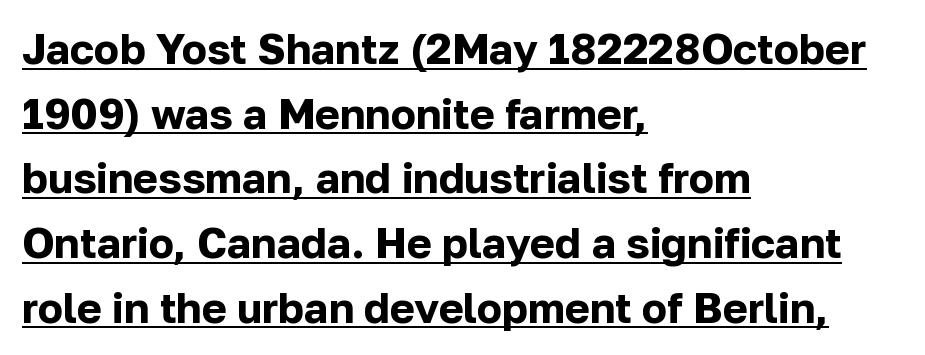
Q: Is the text bold? A: Yes.
Q: Is the text italic (slanted)? A: No, it is upright.
Q: Is the typeface a serif or a sans-serif typeface? A: Sans-serif.
Q: Is the text underlined? A: Yes.
Q: How is the paragraph aligned? A: Left-aligned.
Q: Is the spacing between letters normal or unusually wide? A: Normal.
Q: Is the spacing between lines tight, normal or loose? A: Normal.
Q: Width (condensed, normal, or wide)? A: Normal.
Q: Stroke contrast? A: Low.
Q: x-height? A: Medium.
Q: Monospaced? A: No.
